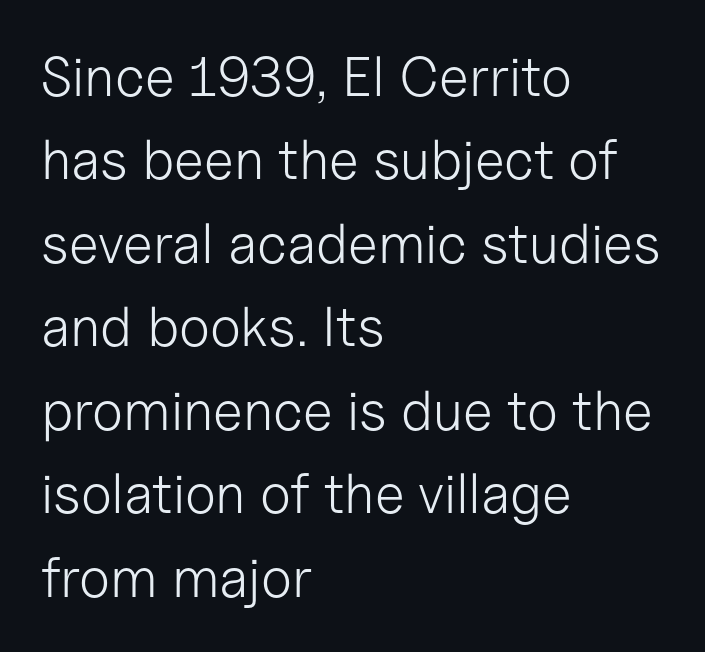
Q: Is the text bold? A: No.
Q: Is the text italic (slanted)? A: No, it is upright.
Q: Is the typeface a serif or a sans-serif typeface? A: Sans-serif.
Q: Is the text underlined? A: No.
Q: How is the paragraph aligned? A: Left-aligned.
Q: Is the spacing between letters normal or unusually wide? A: Normal.
Q: Is the spacing between lines tight, normal or loose? A: Normal.
Q: Width (condensed, normal, or wide)? A: Normal.
Q: Stroke contrast? A: Low.
Q: x-height? A: Medium.
Q: Monospaced? A: No.
